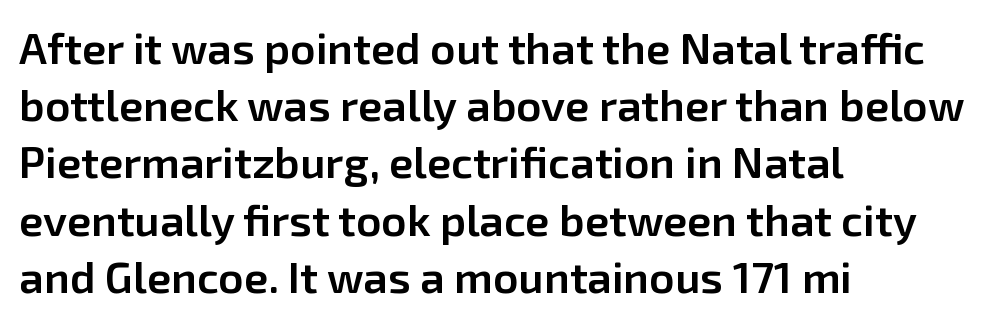
Q: Is the text bold? A: Semi-bold.
Q: Is the text italic (slanted)? A: No, it is upright.
Q: Is the typeface a serif or a sans-serif typeface? A: Sans-serif.
Q: Is the text underlined? A: No.
Q: How is the paragraph aligned? A: Left-aligned.
Q: Is the spacing between letters normal or unusually wide? A: Normal.
Q: Is the spacing between lines tight, normal or loose? A: Normal.
Q: Width (condensed, normal, or wide)? A: Normal.
Q: Stroke contrast? A: Low.
Q: x-height? A: Medium.
Q: Monospaced? A: No.
